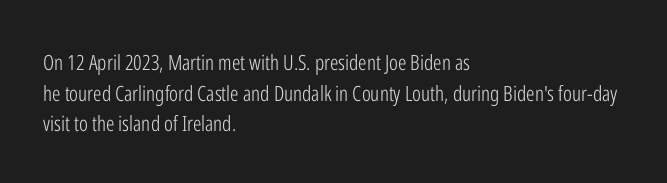
Q: Is the text bold? A: No.
Q: Is the text italic (slanted)? A: No, it is upright.
Q: Is the text underlined? A: No.
Q: How is the paragraph aligned? A: Left-aligned.
Q: Is the spacing between letters normal or unusually wide? A: Normal.
Q: Is the spacing between lines tight, normal or loose? A: Normal.
